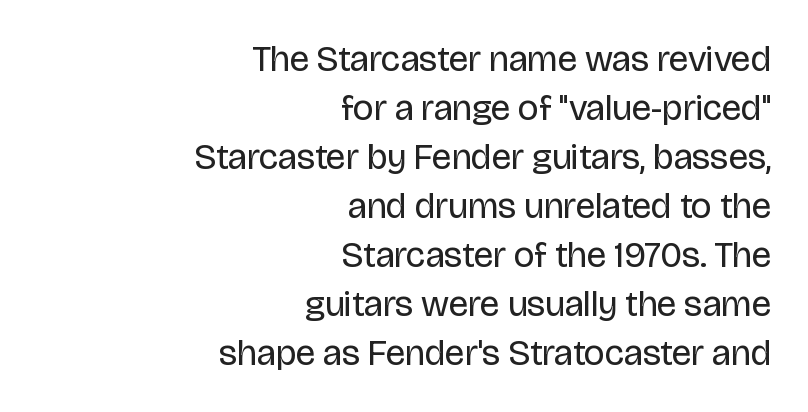
The image shows 36 px regular-weight sans-serif type, upright; set right-aligned, normal line spacing (1.36x), normal letter spacing, not underlined; low stroke contrast and a large x-height.
